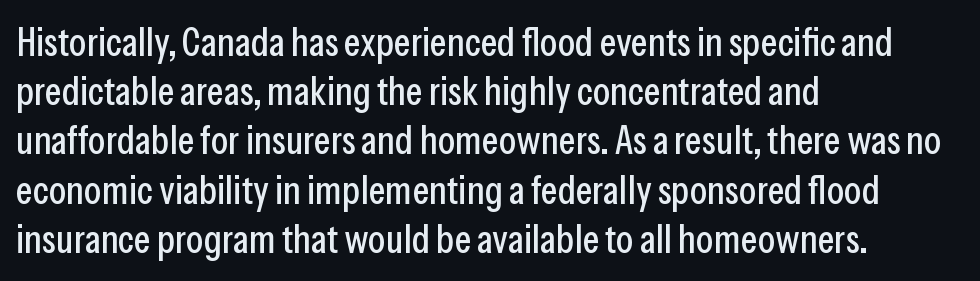
The image shows 40 px condensed sans-serif type, upright; set left-aligned, line spacing 1.23x, normal letter spacing, not underlined; low stroke contrast and a medium x-height.
